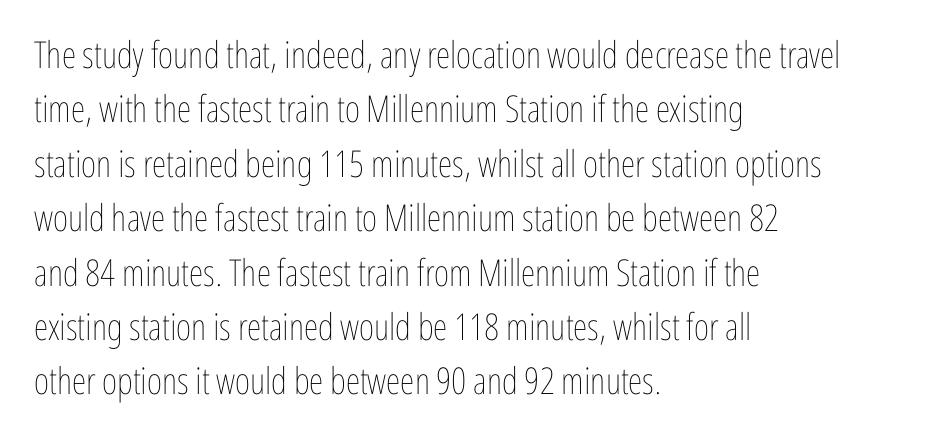
{"italic": "no", "bold": "no", "weight": "thin", "width": "condensed", "stroke_contrast": "low", "x_height": "medium", "monospaced": "no", "underline": "no", "align": "left", "line_spacing": "normal", "line_spacing_ratio": 1.47, "letter_spacing": "normal", "letter_spacing_em": 0.0, "glyph_px": 37}
